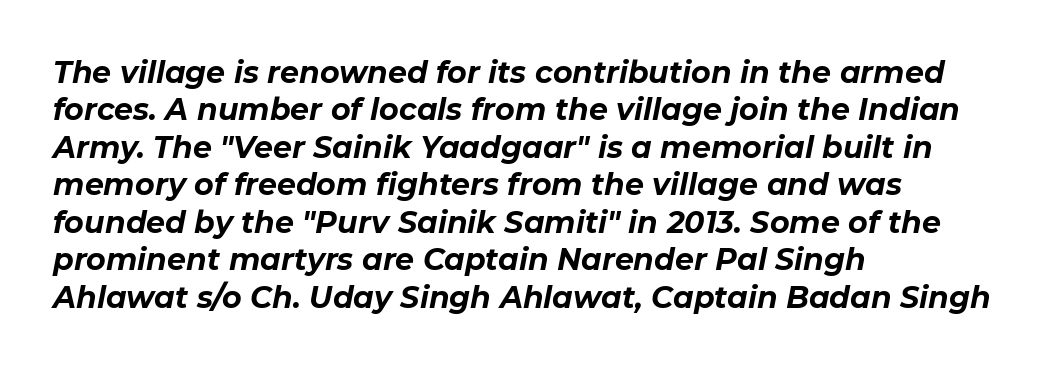
Q: Is the text bold? A: Yes.
Q: Is the text italic (slanted)? A: Yes, it leans right by about 11 degrees.
Q: Is the text underlined? A: No.
Q: How is the paragraph aligned? A: Left-aligned.
Q: Is the spacing between letters normal or unusually wide? A: Normal.
Q: Is the spacing between lines tight, normal or loose? A: Normal.
Q: Width (condensed, normal, or wide)? A: Normal.
Q: Stroke contrast? A: Low.
Q: x-height? A: Medium.
Q: Monospaced? A: No.
